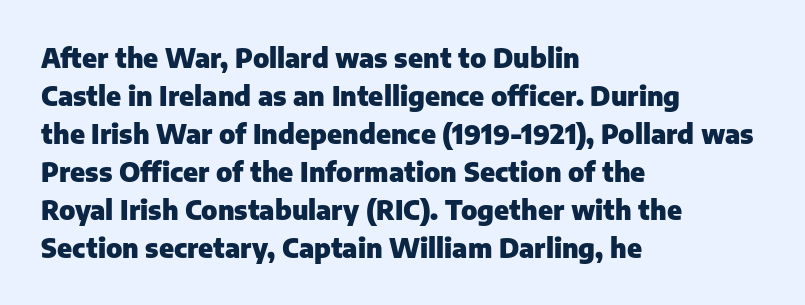
The image shows 26 px bold type, upright; set left-aligned, normal line spacing (1.46x), normal letter spacing, not underlined.
